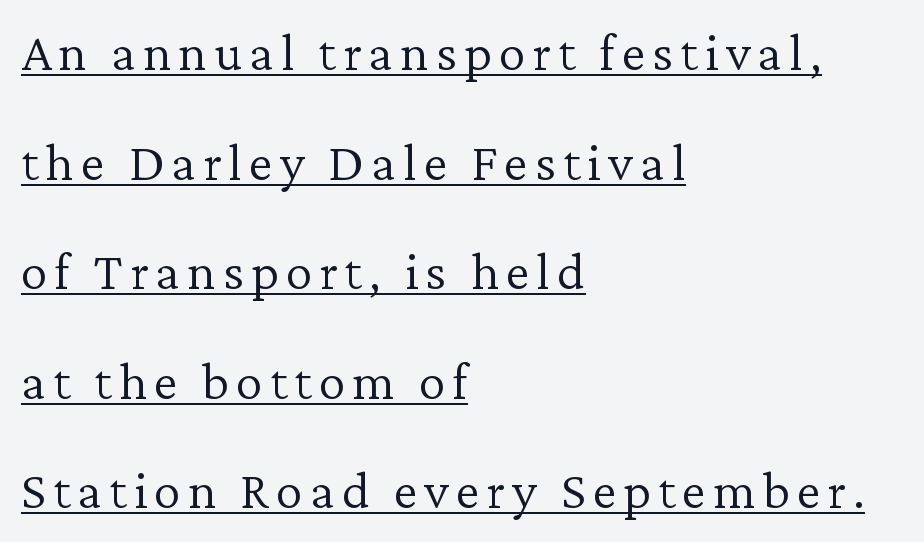
The image shows 54 px light serif type, upright; set left-aligned, loose line spacing (2.03x), underlined; low stroke contrast and a medium x-height.
